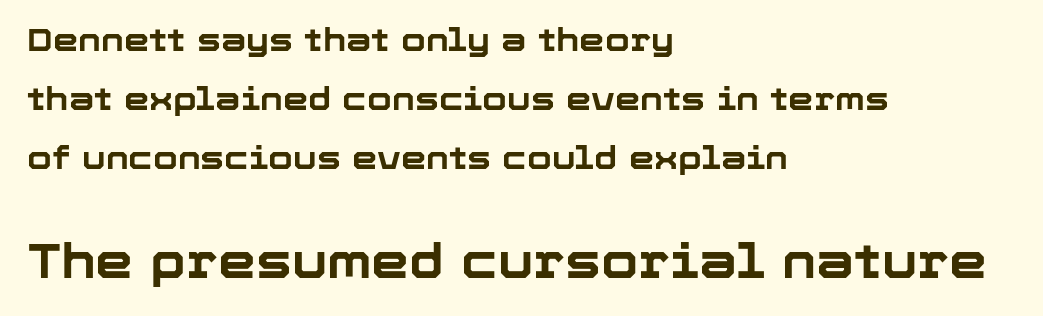
Each glyph is drawn with heavy, bold strokes. Note: no serifs on the glyphs. Rendered with straight, roman letterforms. Short and long lines alike share a common starting point at left.
